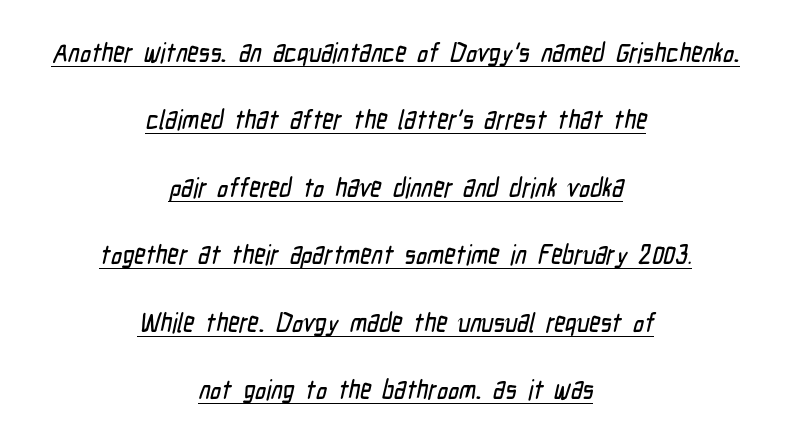
{"underline": "yes", "align": "center", "line_spacing": "loose", "line_spacing_ratio": 2.5, "letter_spacing": "normal", "letter_spacing_em": 0.0, "glyph_px": 27}
